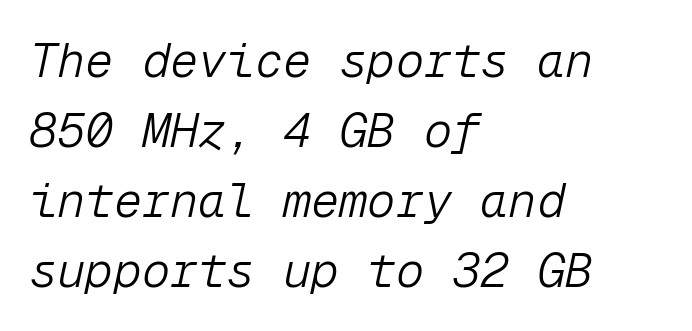
Heft: none added — not bold. No extra tracking has been applied to these lines. Think of a typewriter: that constant character pitch is what you see here. Caption: multi-line text, flush left, ragged right.
